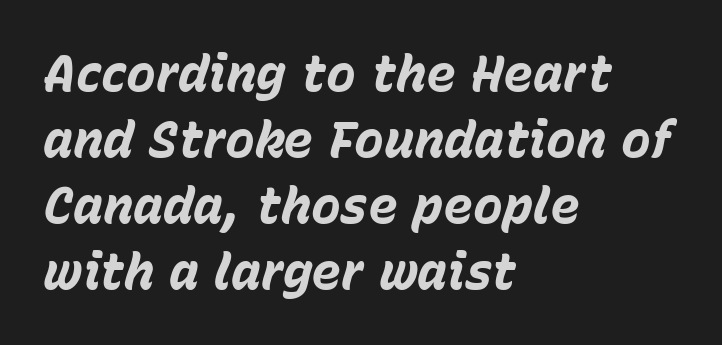
Q: Is the text bold? A: Yes.
Q: Is the text italic (slanted)? A: Yes, it leans right by about 15 degrees.
Q: Is the text underlined? A: No.
Q: How is the paragraph aligned? A: Left-aligned.
Q: Is the spacing between letters normal or unusually wide? A: Normal.
Q: Is the spacing between lines tight, normal or loose? A: Normal.
Q: Width (condensed, normal, or wide)? A: Normal.
Q: Stroke contrast? A: Low.
Q: x-height? A: Medium.
Q: Monospaced? A: No.
